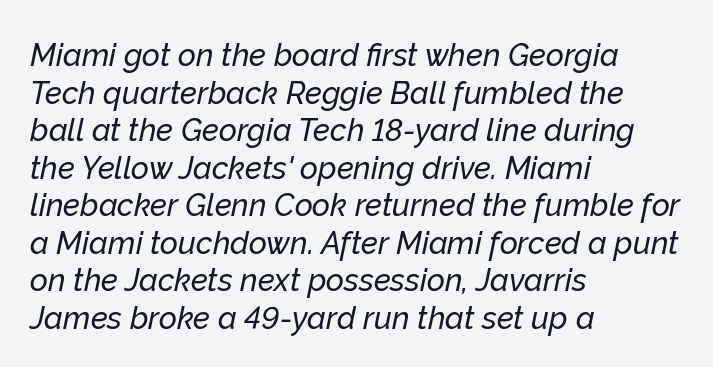
The image shows 31 px text type, italic (leaning right); set left-aligned, line spacing 1.21x, normal letter spacing, not underlined; low stroke contrast and a medium x-height.
